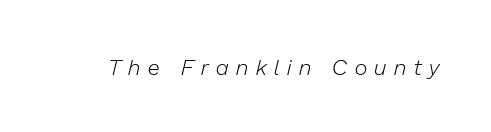
The passage shown is not bold in any degree. Plain, unruled lines of type. Slant detected: the letters are inclined. Look at the tracking — it's clearly loosened, letters drifting apart.
